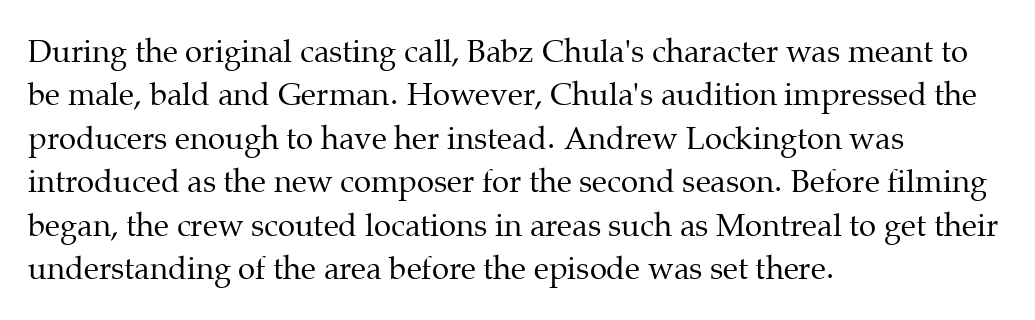
Q: Is the text bold? A: No.
Q: Is the text italic (slanted)? A: No, it is upright.
Q: Is the typeface a serif or a sans-serif typeface? A: Serif.
Q: Is the text underlined? A: No.
Q: How is the paragraph aligned? A: Left-aligned.
Q: Is the spacing between letters normal or unusually wide? A: Normal.
Q: Is the spacing between lines tight, normal or loose? A: Normal.
Q: Width (condensed, normal, or wide)? A: Normal.
Q: Stroke contrast? A: Medium.
Q: x-height? A: Medium.
Q: Monospaced? A: No.
